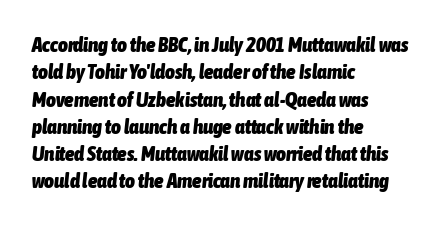
Q: Is the text bold? A: Yes.
Q: Is the text italic (slanted)? A: Yes, it leans right by about 6 degrees.
Q: Is the text underlined? A: No.
Q: How is the paragraph aligned? A: Left-aligned.
Q: Is the spacing between letters normal or unusually wide? A: Normal.
Q: Is the spacing between lines tight, normal or loose? A: Normal.
